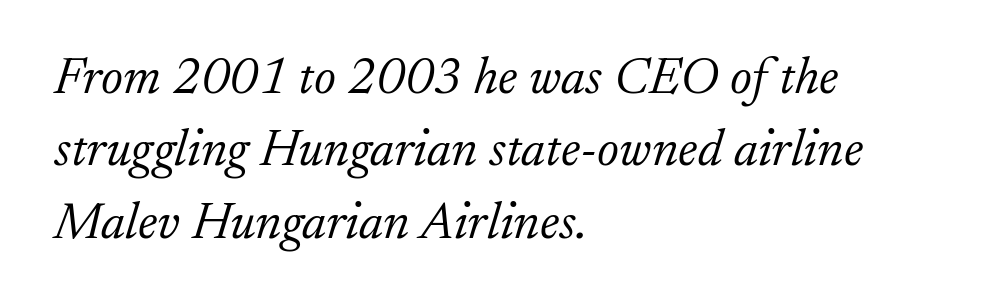
The image shows 52 px light serif type, italic (leaning right); set left-aligned, normal line spacing (1.39x), normal letter spacing, not underlined; low stroke contrast and a small x-height.
